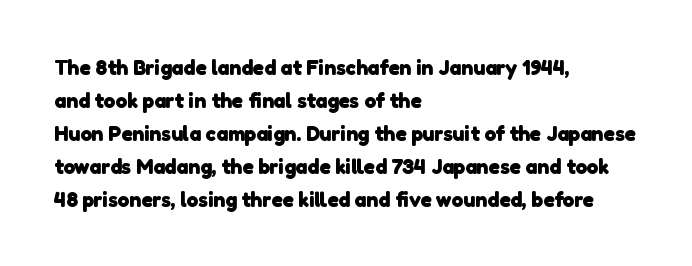
Q: Is the text bold? A: Yes.
Q: Is the text underlined? A: No.
Q: How is the paragraph aligned? A: Left-aligned.
Q: Is the spacing between letters normal or unusually wide? A: Normal.
Q: Is the spacing between lines tight, normal or loose? A: Normal.
